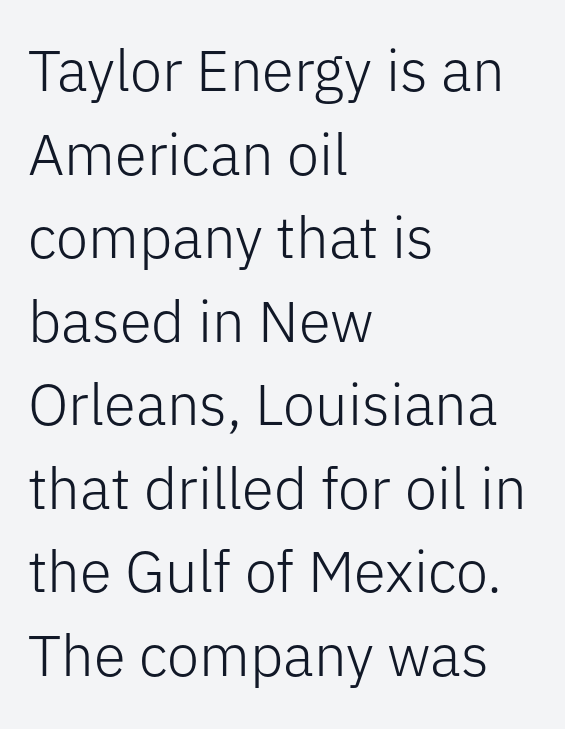
Is there any slant? The stems are plumb. Stems and bowls with no extra thickness — not bold. Letter spacing: default. Horizontally, the lines are justified to the leading edge only. The text was rendered using a sans face with plain stroke endings.
